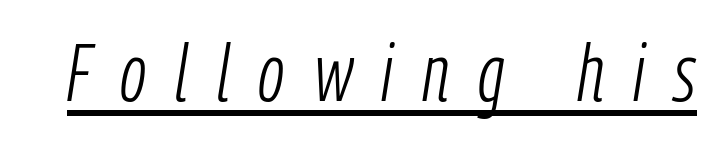
{"italic": "yes", "lean": "right", "slant_degrees": 9, "bold": "no", "weight": "light", "width": "condensed", "stroke_contrast": "low", "x_height": "medium", "monospaced": "no", "underline": "yes", "letter_spacing": "wide", "letter_spacing_em": 0.36, "glyph_px": 80}
